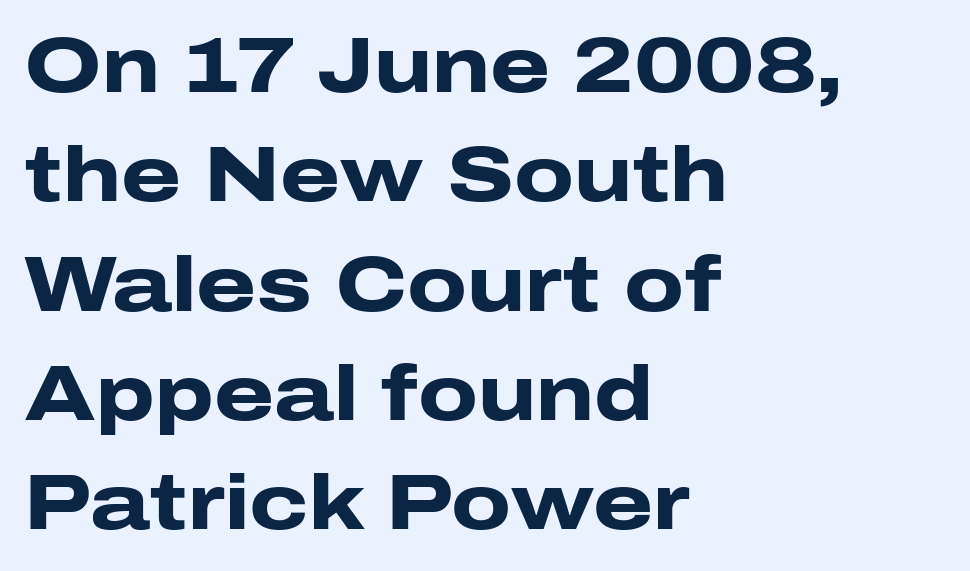
Leading matches the norm, producing a regular column. Plain, unruled lines of type. The rendering keeps characters at their native spacing. Caption: bold face, heavy strokes. Nope, not italic — everything's standing straight.
